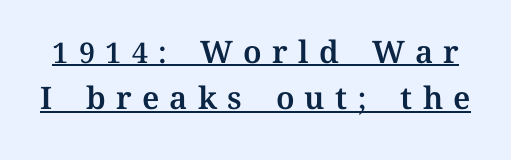
Q: Is the text italic (slanted)? A: No, it is upright.
Q: Is the text underlined? A: Yes.
Q: Is the spacing between letters normal or unusually wide? A: Unusually wide.
Q: Is the spacing between lines tight, normal or loose? A: Normal.
Q: Width (condensed, normal, or wide)? A: Normal.
Q: Stroke contrast? A: Medium.
Q: x-height? A: Medium.
Q: Monospaced? A: No.
